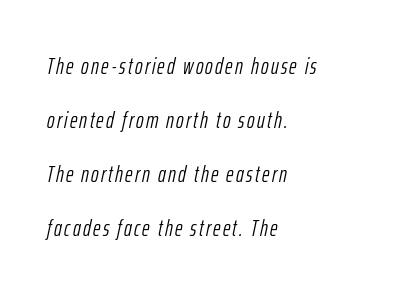
The image shows 23 px text type, italic (leaning right); set left-aligned, loose line spacing (2.35x), not underlined.
